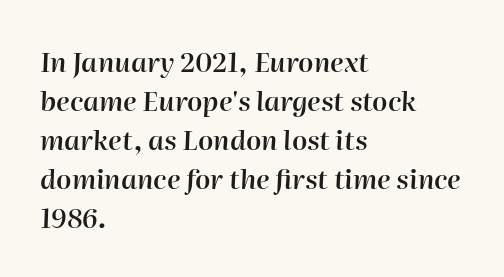
The image shows 27 px text type, italic (leaning right); set left-aligned, normal line spacing (1.44x), normal letter spacing, not underlined.
